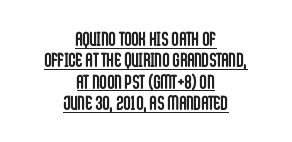
Q: Is the text bold? A: Yes.
Q: Is the text italic (slanted)? A: No, it is upright.
Q: Is the text underlined? A: Yes.
Q: How is the paragraph aligned? A: Centered.
Q: Is the spacing between letters normal or unusually wide? A: Normal.
Q: Is the spacing between lines tight, normal or loose? A: Tight.
